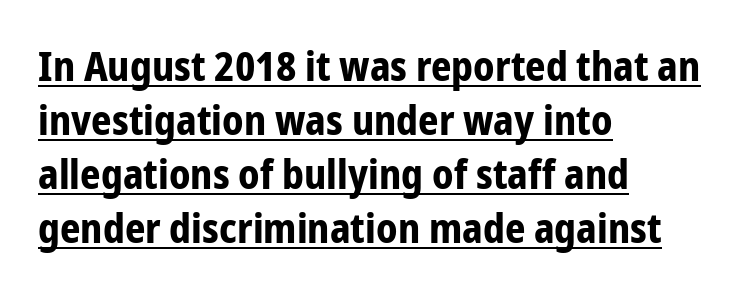
Q: Is the text bold? A: Yes.
Q: Is the text italic (slanted)? A: No, it is upright.
Q: Is the typeface a serif or a sans-serif typeface? A: Sans-serif.
Q: Is the text underlined? A: Yes.
Q: How is the paragraph aligned? A: Left-aligned.
Q: Is the spacing between letters normal or unusually wide? A: Normal.
Q: Is the spacing between lines tight, normal or loose? A: Normal.
Q: Width (condensed, normal, or wide)? A: Condensed.
Q: Stroke contrast? A: Low.
Q: x-height? A: Medium.
Q: Monospaced? A: No.
